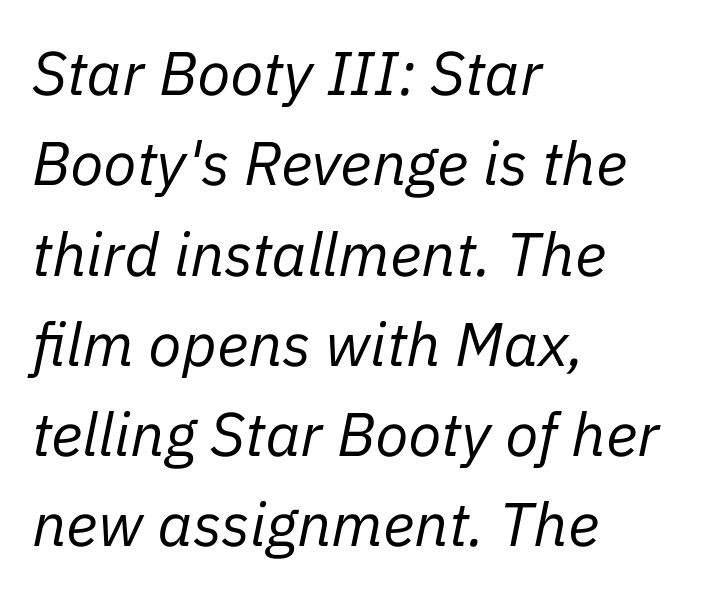
The image shows 61 px regular-weight type, italic (leaning right); set left-aligned, normal line spacing (1.48x), normal letter spacing, not underlined; low stroke contrast and a medium x-height.
